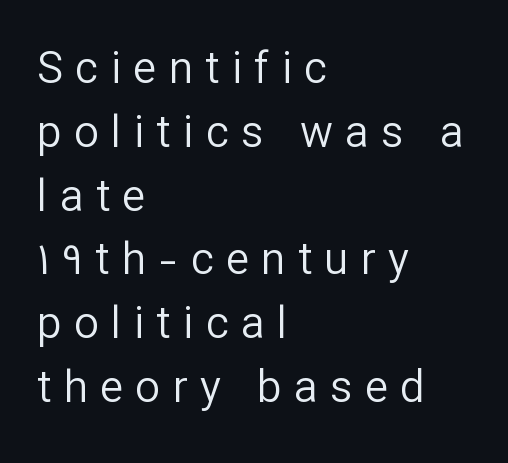
{"serif": "no", "italic": "no", "bold": "no", "weight": "regular", "width": "normal", "stroke_contrast": "low", "x_height": "medium", "monospaced": "no", "underline": "no", "align": "left", "line_spacing": "normal", "line_spacing_ratio": 1.45, "letter_spacing": "wide", "letter_spacing_em": 0.28, "glyph_px": 44}
